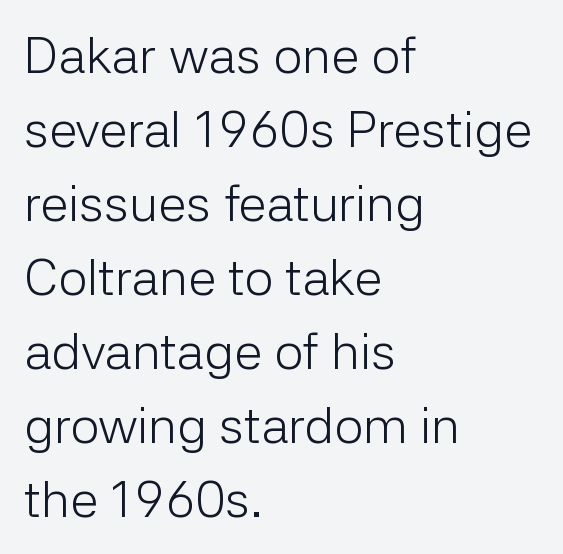
The image shows 51 px light sans-serif type, upright; set left-aligned, normal line spacing (1.45x), normal letter spacing, not underlined; low stroke contrast and a medium x-height.
